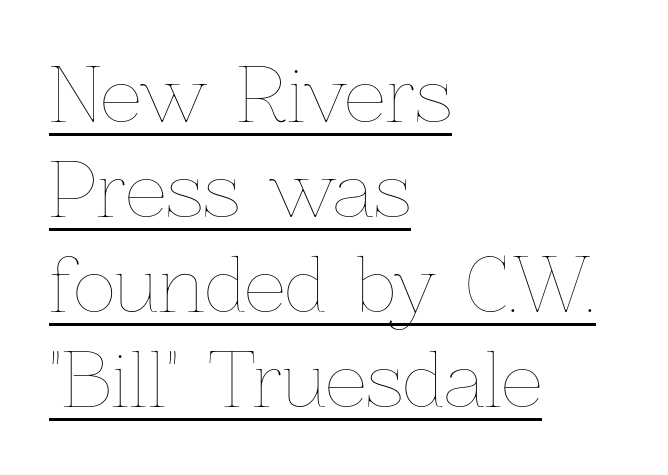
The image shows 73 px thin type, upright; set left-aligned, normal line spacing (1.3x), normal letter spacing, underlined; low stroke contrast and a medium x-height.
